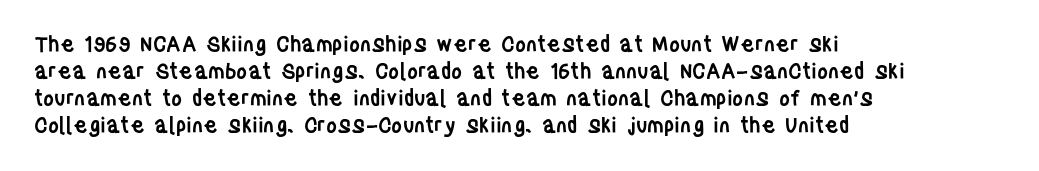
Posture: upright roman. Glance below the letters and you will spot only blank space. Its strokes are somewhat broadened, the hallmark of semibold type. Typeset ragged right — the left edge is the straight one.
